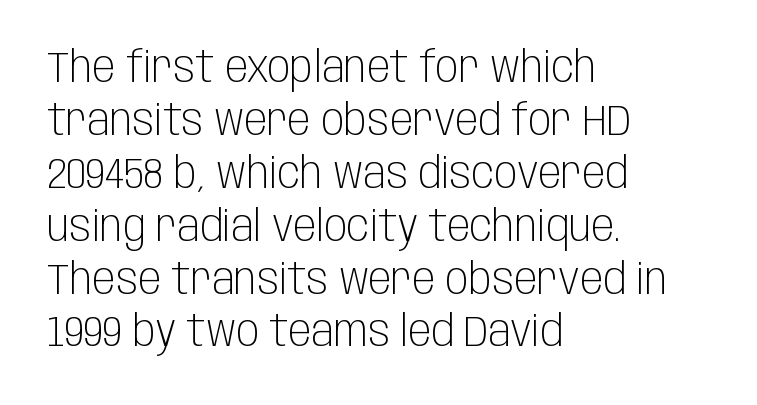
{"serif": "no", "italic": "no", "bold": "no", "weight": "light", "width": "condensed", "stroke_contrast": "low", "x_height": "large", "monospaced": "no", "underline": "no", "align": "left", "line_spacing_ratio": 1.23, "letter_spacing": "normal", "letter_spacing_em": 0.0, "glyph_px": 43}
